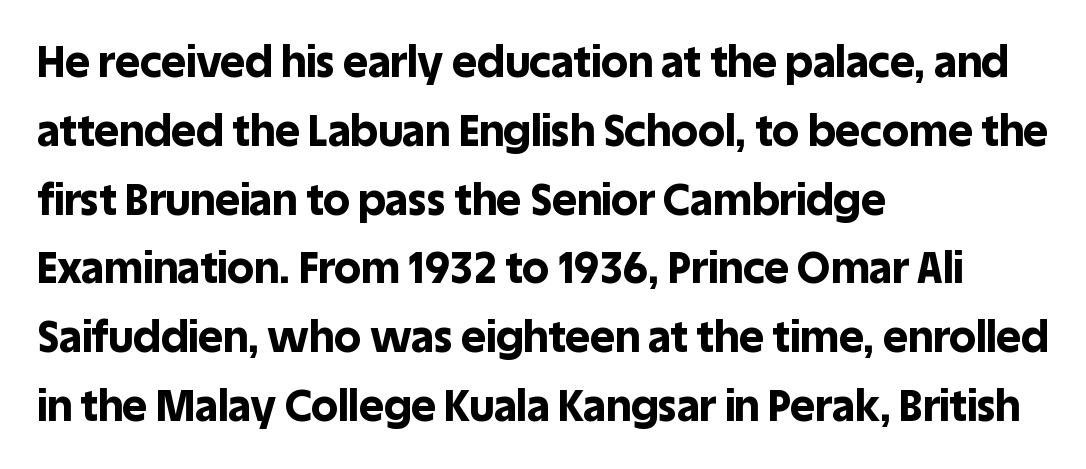
{"serif": "no", "italic": "no", "bold": "yes", "weight": "bold", "width": "normal", "x_height": "large", "monospaced": "no", "underline": "no", "align": "left", "line_spacing": "normal", "line_spacing_ratio": 1.6, "letter_spacing": "normal", "letter_spacing_em": 0.0, "glyph_px": 43}
